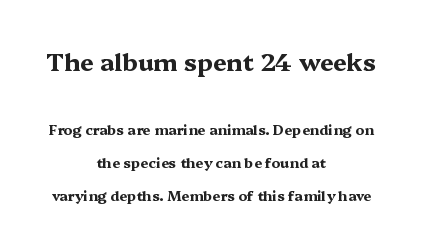
Block one is the big one; block two sits smaller underneath. The letters sit at their default tracking, neither squeezed nor spread. Caption: multi-line text, centered on the measure. Beneath every word, the page is bare. In terms of leading, this rendering errs on the spacious side.
